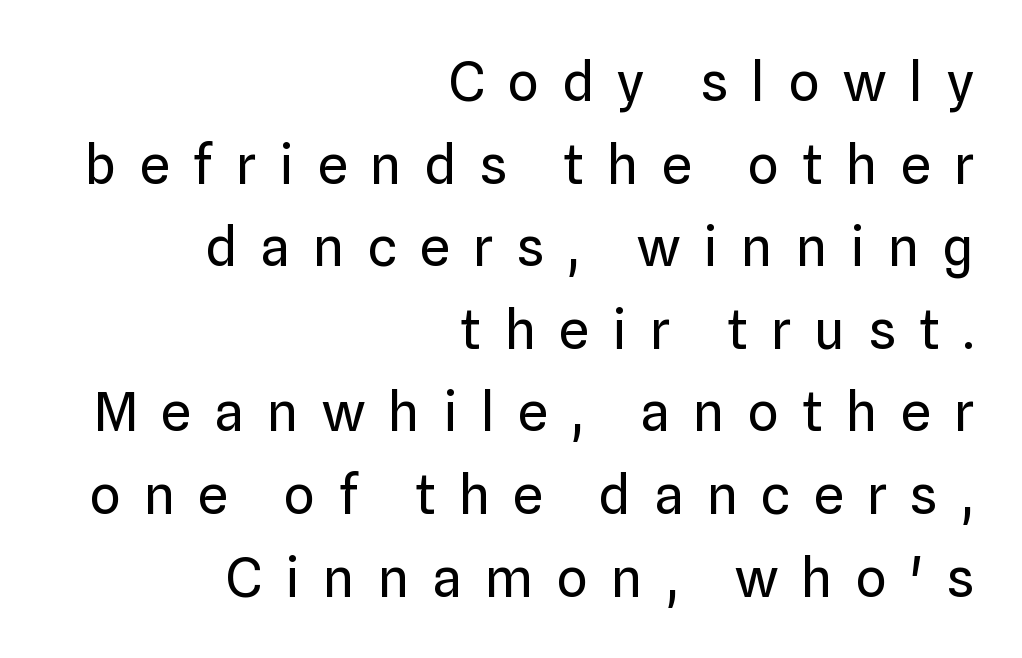
{"serif": "no", "italic": "no", "bold": "no", "weight": "regular", "width": "normal", "stroke_contrast": "low", "x_height": "medium", "monospaced": "no", "underline": "no", "align": "right", "line_spacing": "normal", "line_spacing_ratio": 1.53, "letter_spacing": "wide", "letter_spacing_em": 0.43, "glyph_px": 54}
